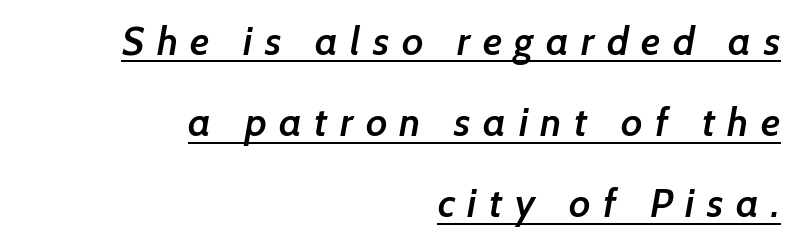
The rendering uses a large line-height, opening up the rows. The sample has been set in demibold, a notch under bold. Spacing verdict: proportional, widths tailored to each character. The type family on display is of the sans-serif kind.
